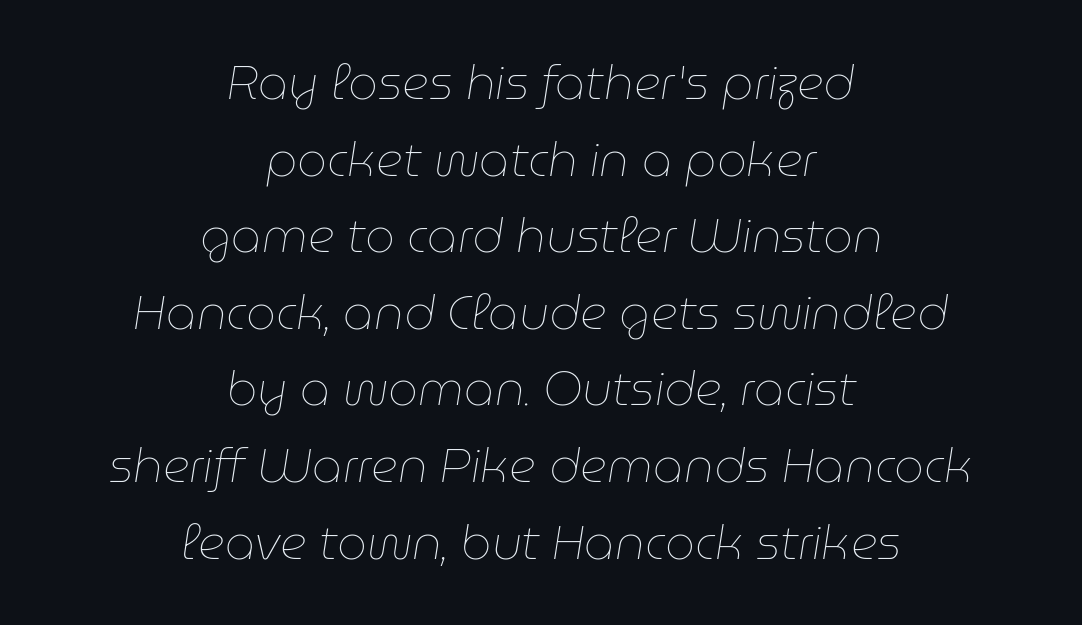
{"italic": "yes", "lean": "right", "slant_degrees": 9, "bold": "no", "weight": "thin", "width": "normal", "stroke_contrast": "low", "x_height": "medium", "monospaced": "no", "underline": "no", "align": "center", "line_spacing": "normal", "line_spacing_ratio": 1.63, "letter_spacing": "normal", "letter_spacing_em": 0.0, "glyph_px": 47}
